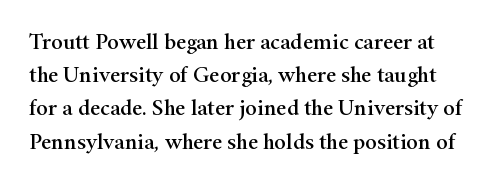
Q: Is the text italic (slanted)? A: No, it is upright.
Q: Is the text underlined? A: No.
Q: Is the spacing between letters normal or unusually wide? A: Normal.
Q: Is the spacing between lines tight, normal or loose? A: Normal.
